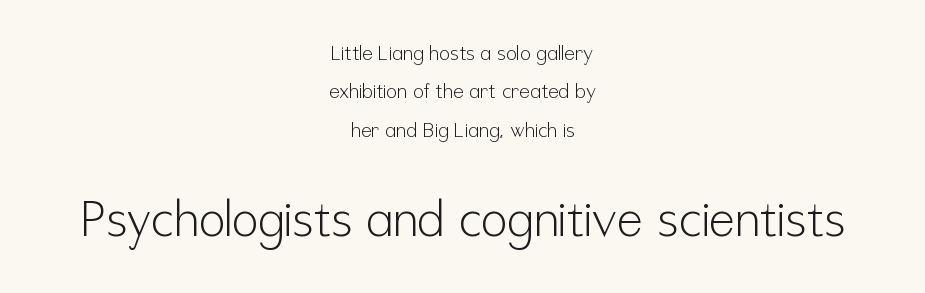
The image shows 49 px light, condensed sans-serif type, upright; set centered, loose line spacing (1.92x), normal letter spacing, not underlined; the second (bottom) block is 2.45x larger; low stroke contrast and a medium x-height.
